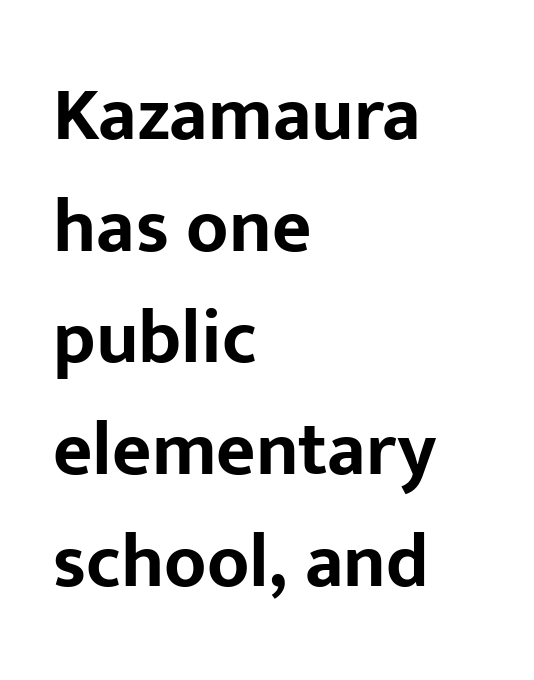
Plain, unruled lines of type. Line spacing here is normal. A full-strength bold gives these letters their thick strokes. Teacher's note: observe the even left margin — that is flush-left alignment. Grotesque or geometric, the face here clearly has no serifs.
